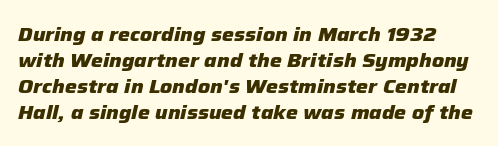
The image shows 20 px bold type, italic (leaning right); set normal line spacing (1.3x), normal letter spacing, not underlined.
